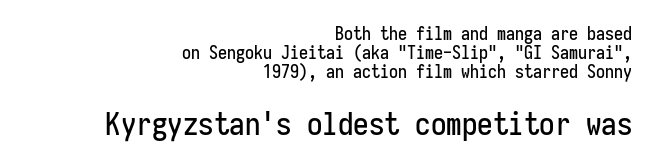
{"serif": "no", "italic": "no", "width": "condensed", "stroke_contrast": "low", "x_height": "medium", "monospaced": "yes", "underline": "no", "align": "right", "line_spacing": "tight", "line_spacing_ratio": 1.06, "letter_spacing": "normal", "letter_spacing_em": 0.0, "larger_block": "second", "size_ratio": 1.72, "glyph_px": 31}
